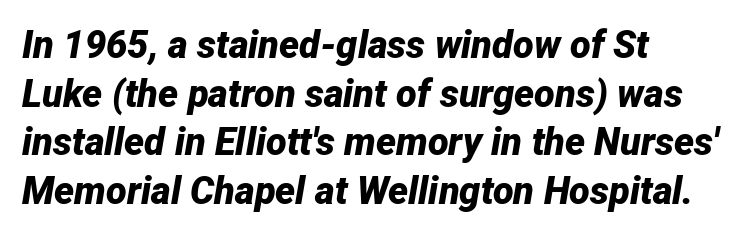
How heavy is the stroke? Heavy — this is a bold. You can tell it's italic because the verticals aren't actually vertical. The type is set solid horizontally, with unmodified tracking. The area under the type is left untouched. The rendering uses a moderate line-height, typical for paragraphs. Varying glyph widths throughout — classic text-font behaviour.
